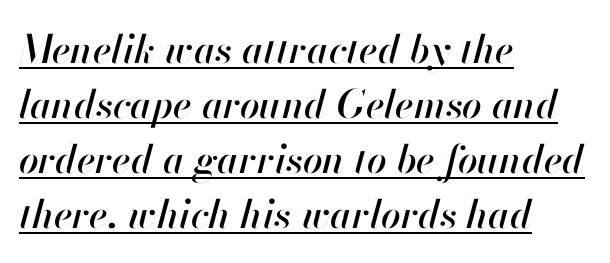
Q: Is the text italic (slanted)? A: Yes, it leans right by about 13 degrees.
Q: Is the text underlined? A: Yes.
Q: How is the paragraph aligned? A: Left-aligned.
Q: Is the spacing between letters normal or unusually wide? A: Normal.
Q: Is the spacing between lines tight, normal or loose? A: Normal.
Q: Width (condensed, normal, or wide)? A: Normal.
Q: Stroke contrast? A: High.
Q: x-height? A: Small.
Q: Monospaced? A: No.
